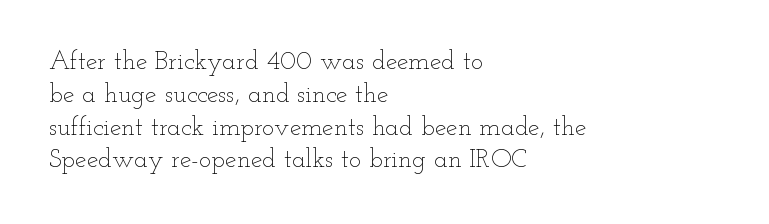
The image shows 26 px text type, upright; set left-aligned, normal line spacing (1.26x), normal letter spacing, not underlined.
